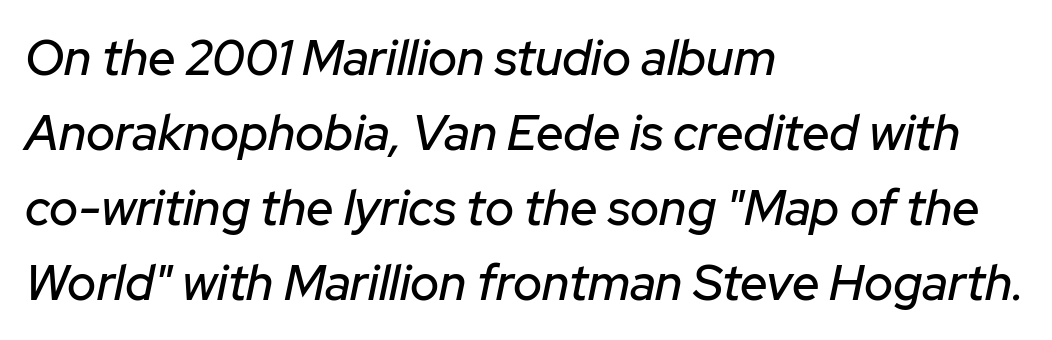
Q: Is the text italic (slanted)? A: Yes, it leans right by about 12 degrees.
Q: Is the text underlined? A: No.
Q: How is the paragraph aligned? A: Left-aligned.
Q: Is the spacing between letters normal or unusually wide? A: Normal.
Q: Is the spacing between lines tight, normal or loose? A: Normal.
Q: Width (condensed, normal, or wide)? A: Normal.
Q: Stroke contrast? A: Low.
Q: x-height? A: Medium.
Q: Monospaced? A: No.
